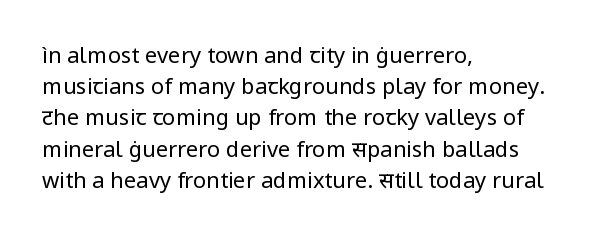
The image shows 22 px text type, upright; set left-aligned, normal line spacing (1.42x), normal letter spacing, not underlined.
